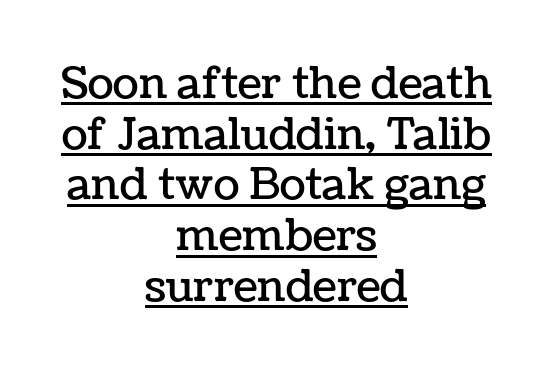
Q: Is the text italic (slanted)? A: No, it is upright.
Q: Is the text underlined? A: Yes.
Q: How is the paragraph aligned? A: Centered.
Q: Is the spacing between letters normal or unusually wide? A: Normal.
Q: Width (condensed, normal, or wide)? A: Normal.
Q: Stroke contrast? A: Low.
Q: x-height? A: Medium.
Q: Monospaced? A: No.
